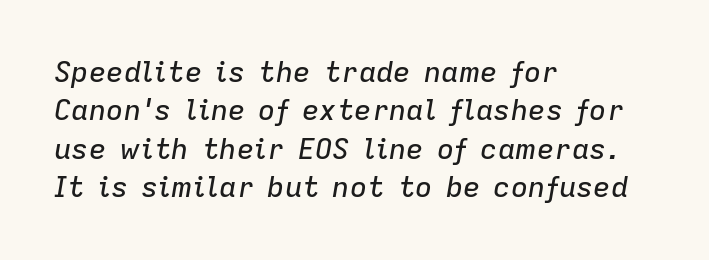
The image shows 29 px text type, italic (leaning right); set left-aligned, normal line spacing (1.32x), normal letter spacing, not underlined; low stroke contrast and a medium x-height.
